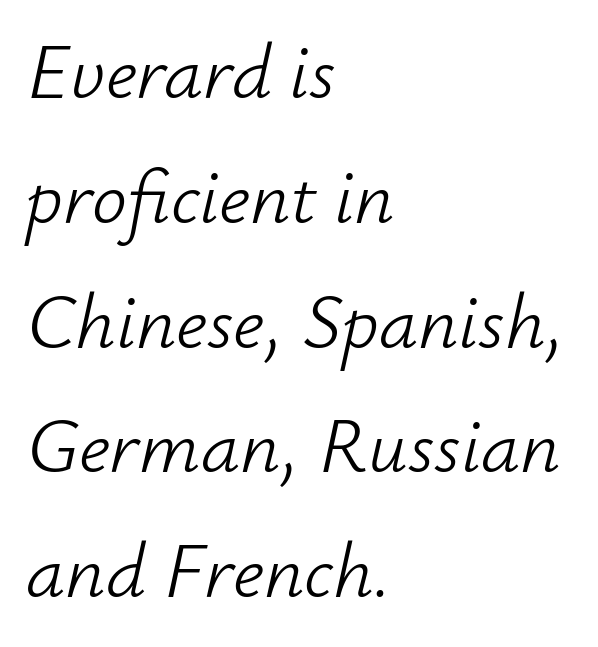
The image shows 78 px light type, italic (leaning right); set left-aligned, normal line spacing (1.6x), normal letter spacing, not underlined; low stroke contrast and a small x-height.
